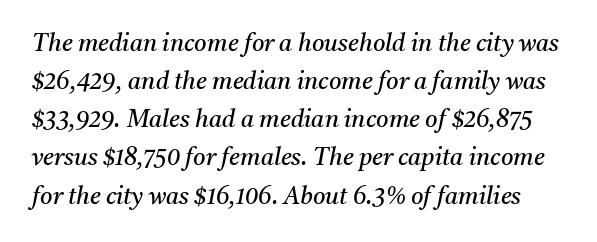
Would a proofreader flag this as italicized? Yes. Quick note: interline space is typical. Rule under the text: the space is simply empty. Think standard paragraph weight, or any step lighter than that. Default kerning and tracking; the words read as compact shapes.
